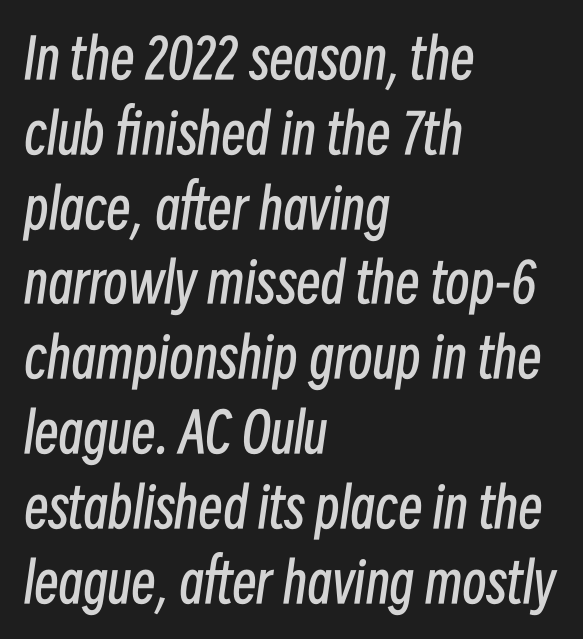
Q: Is the text bold? A: No.
Q: Is the text italic (slanted)? A: Yes, it leans right by about 8 degrees.
Q: Is the text underlined? A: No.
Q: How is the paragraph aligned? A: Left-aligned.
Q: Is the spacing between letters normal or unusually wide? A: Normal.
Q: Is the spacing between lines tight, normal or loose? A: Normal.
Q: Width (condensed, normal, or wide)? A: Condensed.
Q: Stroke contrast? A: Low.
Q: x-height? A: Medium.
Q: Monospaced? A: No.
